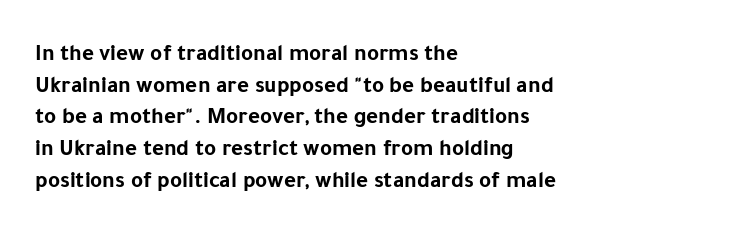
The lines are quadded left. Regular leading. Nothing unusual about the tracking: characters are spaced as the font intends. The font is running at its bold setting. Tall strokes in this sample are plumb rather than angled.
